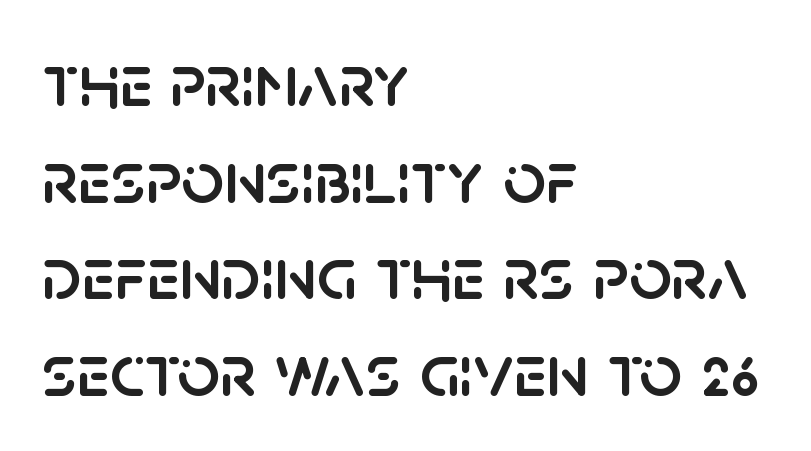
Q: Is the text italic (slanted)? A: No, it is upright.
Q: Is the typeface a serif or a sans-serif typeface? A: Sans-serif.
Q: Is the text underlined? A: No.
Q: How is the paragraph aligned? A: Left-aligned.
Q: Is the spacing between letters normal or unusually wide? A: Normal.
Q: Is the spacing between lines tight, normal or loose? A: Normal.
Q: Width (condensed, normal, or wide)? A: Normal.
Q: Stroke contrast? A: Low.
Q: x-height? A: Large.
Q: Monospaced? A: No.
